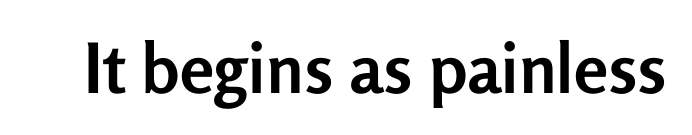
{"serif": "no", "italic": "no", "bold": "yes", "weight": "semibold", "width": "normal", "stroke_contrast": "low", "x_height": "medium", "monospaced": "no", "underline": "no", "letter_spacing": "normal", "letter_spacing_em": 0.0, "glyph_px": 69}
